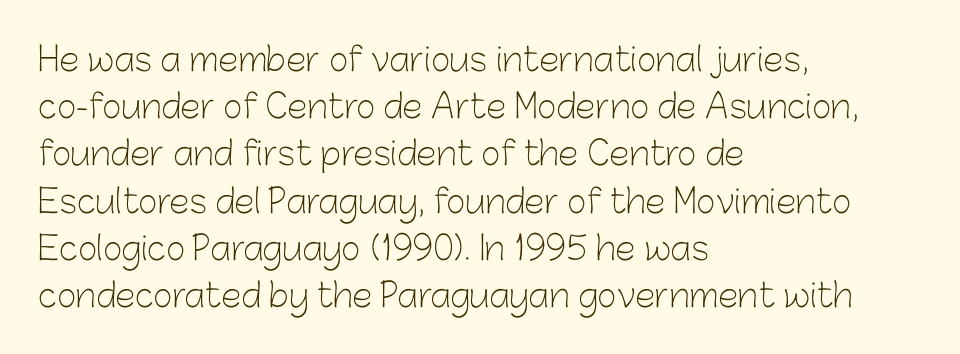
Q: Is the text bold? A: No.
Q: Is the text italic (slanted)? A: No, it is upright.
Q: Is the typeface a serif or a sans-serif typeface? A: Sans-serif.
Q: Is the text underlined? A: No.
Q: How is the paragraph aligned? A: Left-aligned.
Q: Is the spacing between letters normal or unusually wide? A: Normal.
Q: Is the spacing between lines tight, normal or loose? A: Normal.
Q: Width (condensed, normal, or wide)? A: Normal.
Q: Stroke contrast? A: Low.
Q: x-height? A: Medium.
Q: Monospaced? A: No.
